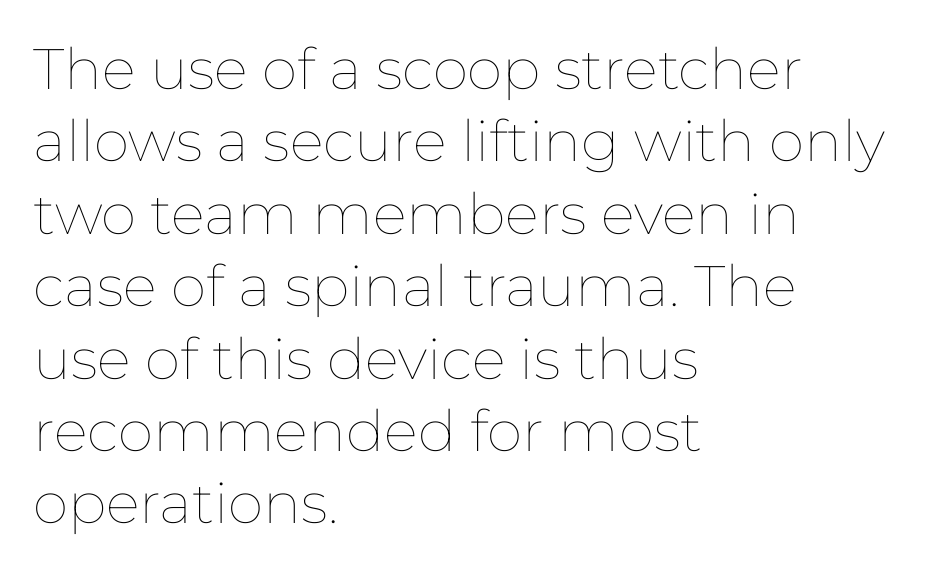
The rendering uses a moderate line-height, typical for paragraphs. You could call the tracking neutral — neither tight nor loose. The specimen omits any rule beneath the text block's lines. Here the designer chose a conventional face with non-uniform glyph widths.
